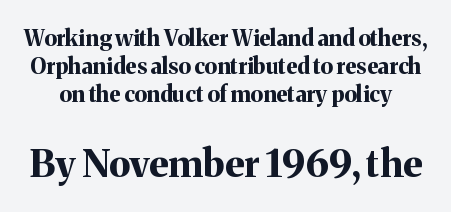
{"serif": "yes", "italic": "no", "bold": "yes", "weight": "bold", "width": "normal", "stroke_contrast": "medium", "x_height": "medium", "monospaced": "no", "underline": "no", "line_spacing": "normal", "line_spacing_ratio": 1.28, "letter_spacing": "normal", "letter_spacing_em": 0.0, "larger_block": "second", "size_ratio": 1.73, "glyph_px": 38}
